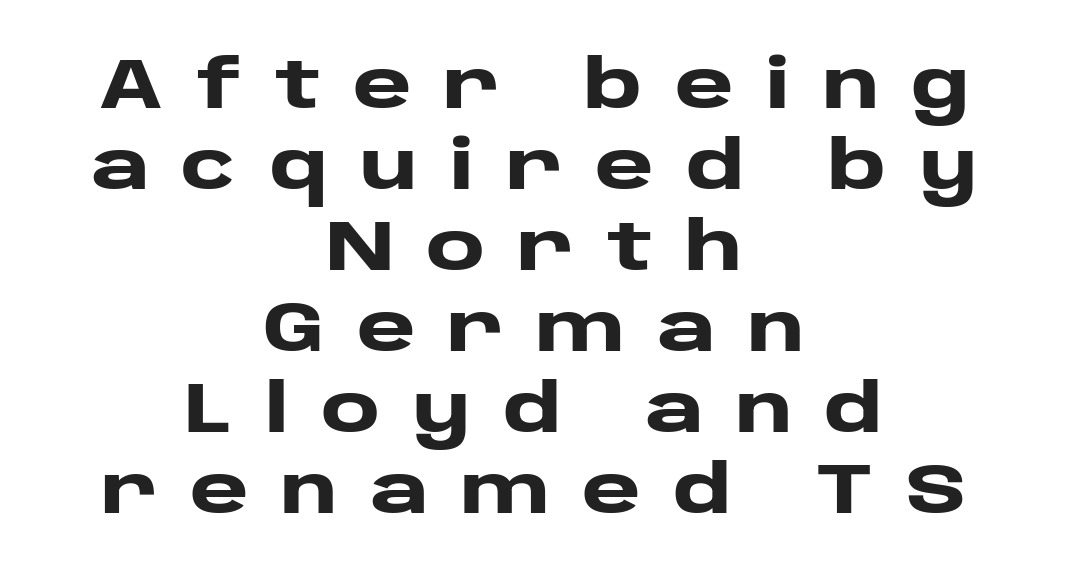
Q: Is the text bold? A: Yes.
Q: Is the text italic (slanted)? A: No, it is upright.
Q: Is the typeface a serif or a sans-serif typeface? A: Sans-serif.
Q: Is the text underlined? A: No.
Q: How is the paragraph aligned? A: Centered.
Q: Is the spacing between letters normal or unusually wide? A: Unusually wide.
Q: Is the spacing between lines tight, normal or loose? A: Tight.
Q: Width (condensed, normal, or wide)? A: Wide.
Q: Stroke contrast? A: Low.
Q: x-height? A: Large.
Q: Monospaced? A: No.
